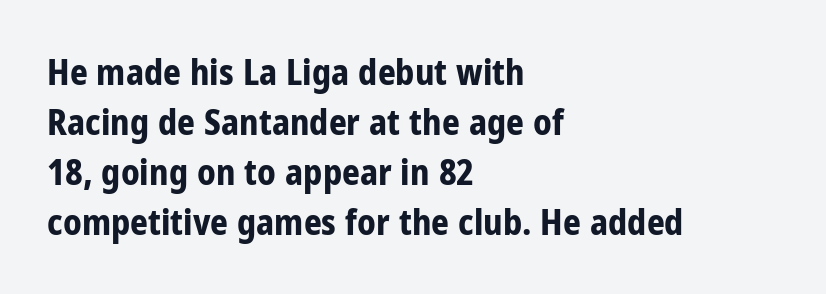
Q: Is the text bold? A: Yes.
Q: Is the text italic (slanted)? A: No, it is upright.
Q: Is the typeface a serif or a sans-serif typeface? A: Sans-serif.
Q: Is the text underlined? A: No.
Q: How is the paragraph aligned? A: Left-aligned.
Q: Is the spacing between letters normal or unusually wide? A: Normal.
Q: Is the spacing between lines tight, normal or loose? A: Normal.
Q: Width (condensed, normal, or wide)? A: Condensed.
Q: Stroke contrast? A: Low.
Q: x-height? A: Medium.
Q: Monospaced? A: No.
